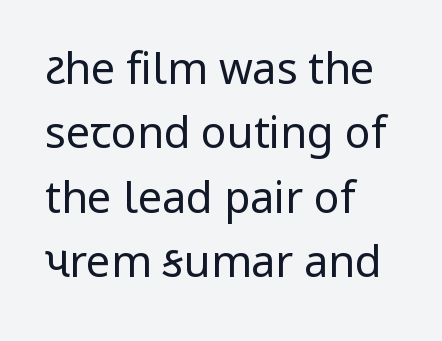
No italicization has been applied; the sample stays upright. Any mark beneath the type? The region is blank. Glyph-to-glyph distance matches everyday printed text. Does the copy run flush right? No — it runs flush left. A sans-serif font was chosen for this passage. This sample has the flowing, uneven cadence of proportional lettering.
